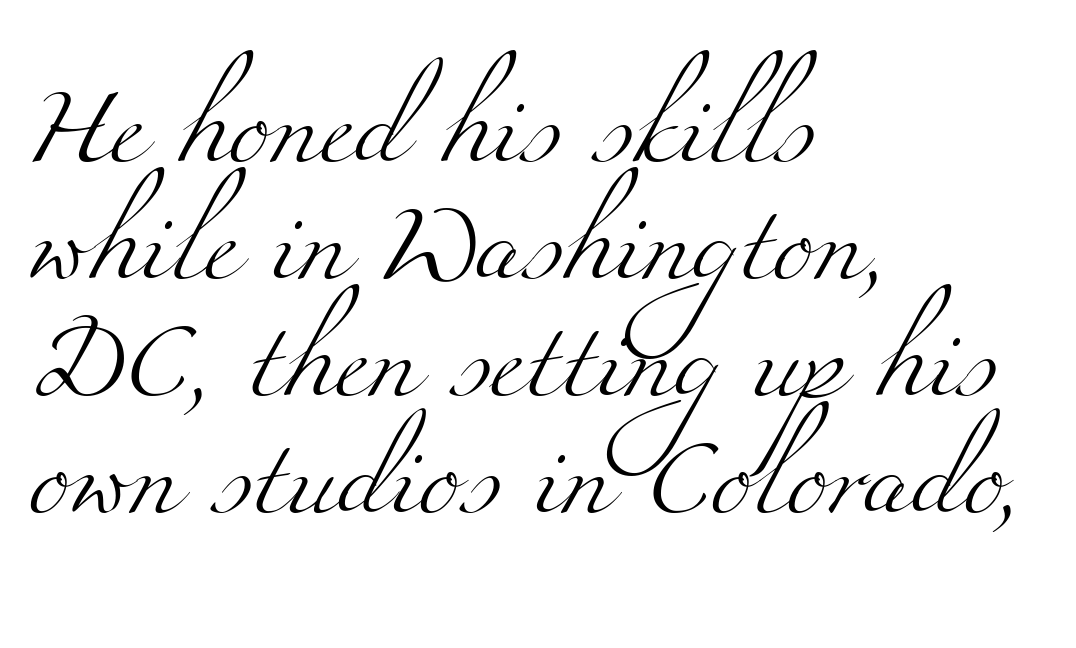
Q: Is the text bold? A: No.
Q: Is the text underlined? A: No.
Q: How is the paragraph aligned? A: Left-aligned.
Q: Is the spacing between letters normal or unusually wide? A: Normal.
Q: Is the spacing between lines tight, normal or loose? A: Normal.
Q: Width (condensed, normal, or wide)? A: Wide.
Q: Stroke contrast? A: Medium.
Q: x-height? A: Small.
Q: Monospaced? A: No.
